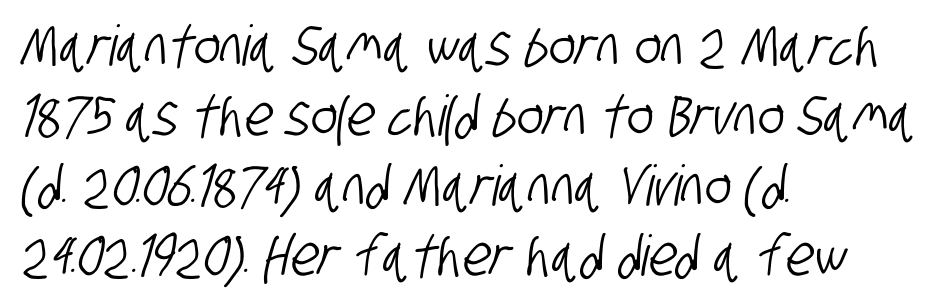
The image shows 56 px condensed sans-serif type; set left-aligned, normal line spacing (1.25x), normal letter spacing, not underlined; low stroke contrast and a large x-height.
